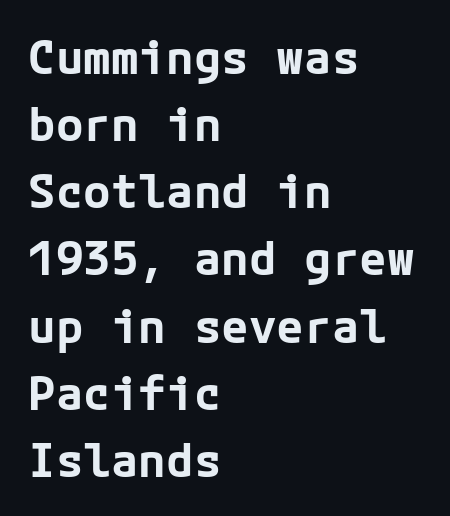
{"serif": "no", "italic": "no", "bold": "yes", "weight": "bold", "width": "normal", "stroke_contrast": "low", "x_height": "medium", "underline": "no", "align": "left", "line_spacing": "normal", "line_spacing_ratio": 1.46, "letter_spacing": "normal", "letter_spacing_em": 0.0, "glyph_px": 46}
